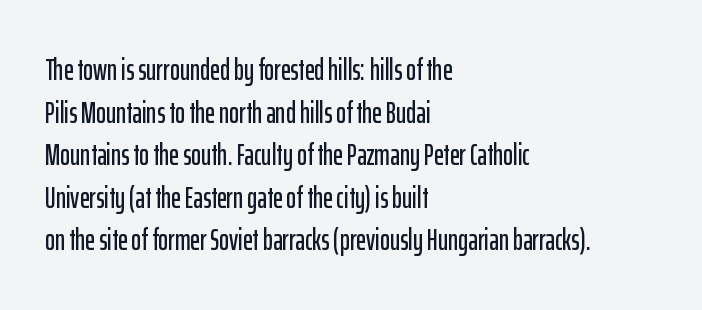
Regarding serifs, this sample does without them. Layout note: lines flush left. Descenders hang freely into open space. The face used here is proportionally spaced, like ordinary book or web type. Does the leading feel generous? No, just average.
